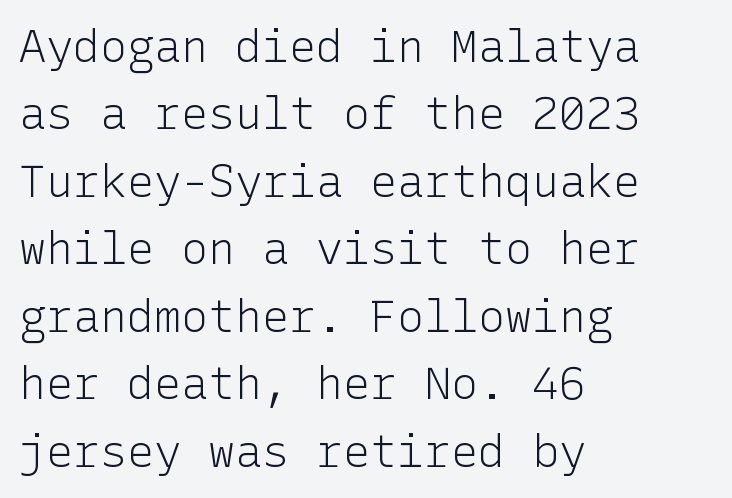
This sample uses a sans-serif face. This is roman type, the default non-slanted kind. The paragraph shown leans on its left margin. Underlining? Definitely not there. The passage shown has conventional tracking throughout. Is there much room between lines? A standard amount, neither cramped nor airy.
